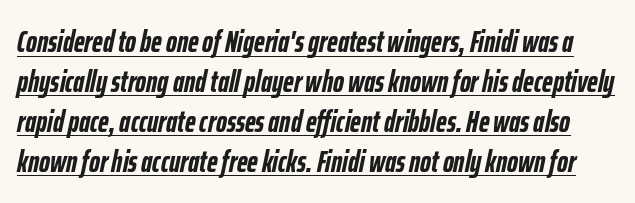
{"italic": "yes", "lean": "right", "slant_degrees": 12, "bold": "yes", "weight": "semibold", "width": "condensed", "stroke_contrast": "low", "x_height": "medium", "monospaced": "no", "underline": "yes", "line_spacing": "normal", "line_spacing_ratio": 1.33, "letter_spacing": "normal", "letter_spacing_em": 0.0, "glyph_px": 30}
